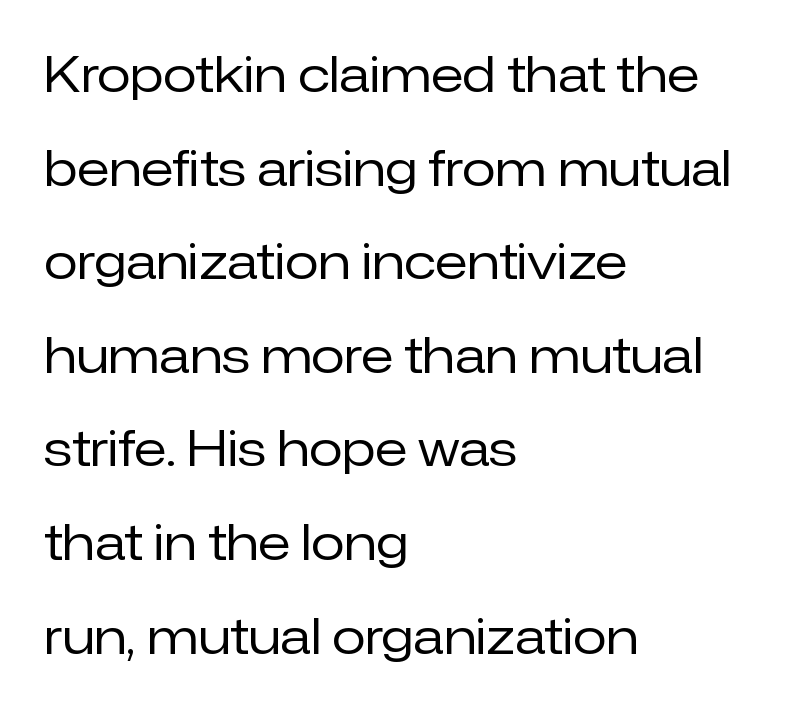
The image shows 49 px regular-weight sans-serif type, upright; set left-aligned, loose line spacing (1.91x), normal letter spacing, not underlined; low stroke contrast and a medium x-height.
